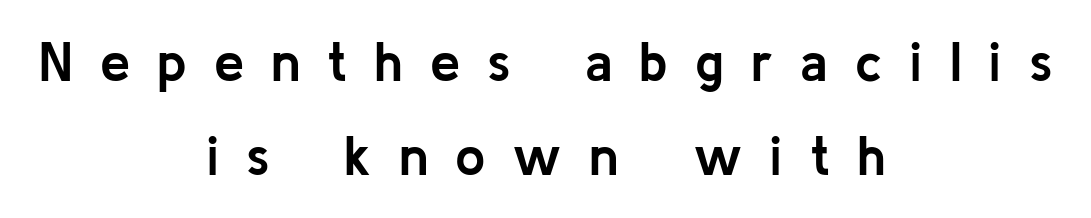
The image shows 54 px semibold sans-serif type, upright; set centered, line spacing 1.75x, unusually wide letter spacing (+0.5 em), not underlined; low stroke contrast and a medium x-height.
